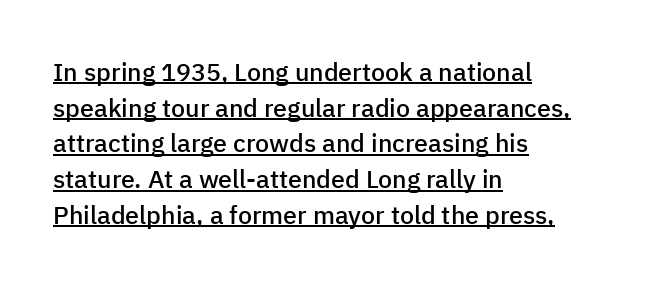
Q: Is the text bold? A: Semi-bold.
Q: Is the text italic (slanted)? A: No, it is upright.
Q: Is the text underlined? A: Yes.
Q: How is the paragraph aligned? A: Left-aligned.
Q: Is the spacing between letters normal or unusually wide? A: Normal.
Q: Is the spacing between lines tight, normal or loose? A: Normal.
